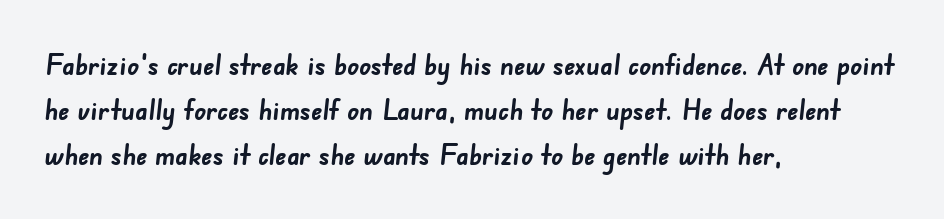
The image shows 29 px semibold sans-serif type; set left-aligned, normal line spacing (1.56x), normal letter spacing, not underlined; low stroke contrast and a small x-height.
